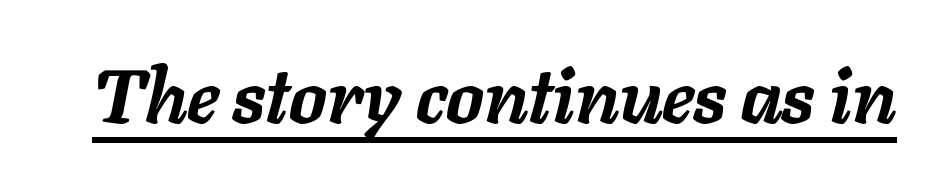
Q: Is the text bold? A: Yes.
Q: Is the text italic (slanted)? A: Yes, it leans right by about 11 degrees.
Q: Is the text underlined? A: Yes.
Q: Is the spacing between letters normal or unusually wide? A: Normal.
Q: Width (condensed, normal, or wide)? A: Normal.
Q: Stroke contrast? A: Low.
Q: x-height? A: Medium.
Q: Monospaced? A: No.
